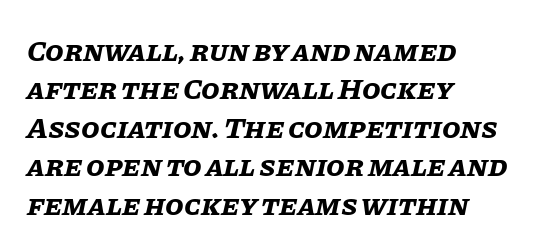
Q: Is the text bold? A: Yes.
Q: Is the text italic (slanted)? A: Yes, it leans right by about 11 degrees.
Q: Is the text underlined? A: No.
Q: How is the paragraph aligned? A: Left-aligned.
Q: Is the spacing between letters normal or unusually wide? A: Normal.
Q: Is the spacing between lines tight, normal or loose? A: Normal.
Q: Width (condensed, normal, or wide)? A: Normal.
Q: Stroke contrast? A: Low.
Q: x-height? A: Large.
Q: Monospaced? A: No.
